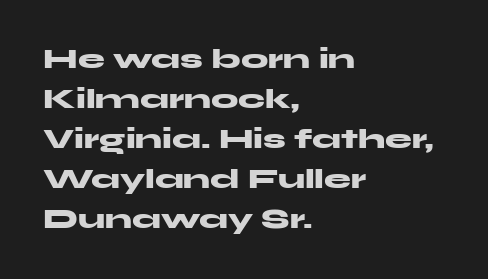
{"italic": "no", "bold": "yes", "underline": "no", "align": "left", "line_spacing": "normal", "line_spacing_ratio": 1.48, "letter_spacing": "normal", "letter_spacing_em": 0.0, "glyph_px": 27}
